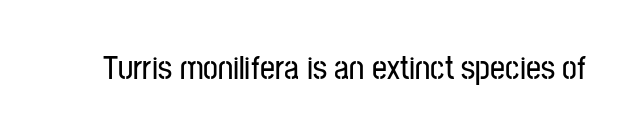
{"serif": "no", "italic": "no", "width": "condensed", "stroke_contrast": "low", "x_height": "medium", "monospaced": "no", "underline": "no", "letter_spacing": "normal", "letter_spacing_em": 0.0, "glyph_px": 33}
